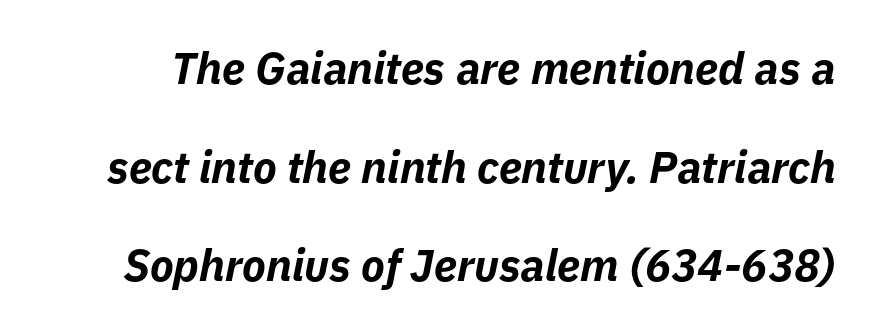
The image shows 44 px bold type, italic (leaning right); set loose line spacing (2.24x), normal letter spacing, not underlined; low stroke contrast and a medium x-height.
